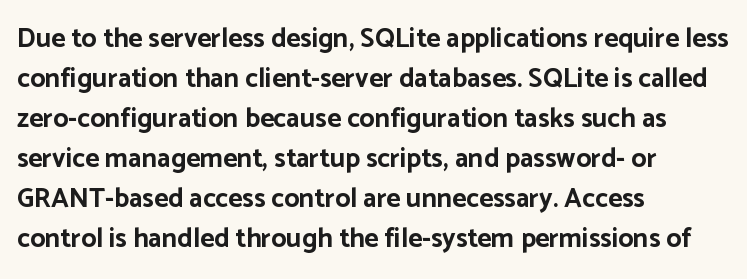
Q: Is the text bold? A: Yes.
Q: Is the text italic (slanted)? A: No, it is upright.
Q: Is the text underlined? A: No.
Q: How is the paragraph aligned? A: Left-aligned.
Q: Is the spacing between letters normal or unusually wide? A: Normal.
Q: Is the spacing between lines tight, normal or loose? A: Normal.
